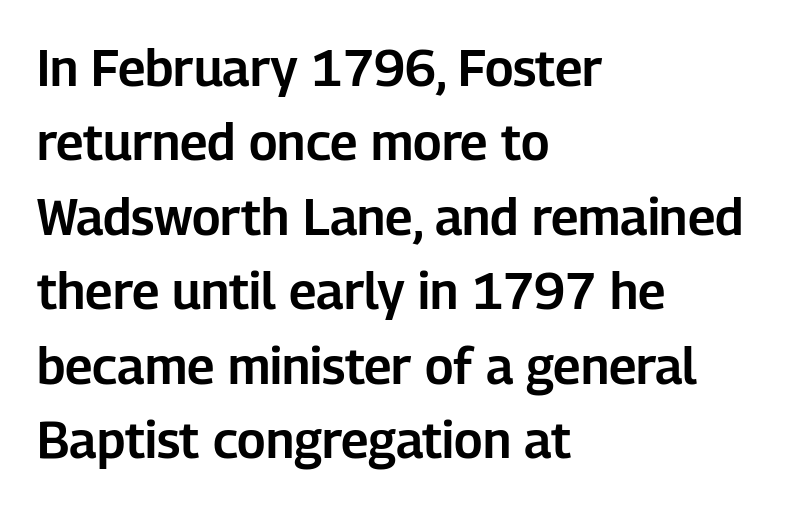
Q: Is the text italic (slanted)? A: No, it is upright.
Q: Is the typeface a serif or a sans-serif typeface? A: Sans-serif.
Q: Is the text underlined? A: No.
Q: How is the paragraph aligned? A: Left-aligned.
Q: Is the spacing between letters normal or unusually wide? A: Normal.
Q: Is the spacing between lines tight, normal or loose? A: Normal.
Q: Width (condensed, normal, or wide)? A: Normal.
Q: Stroke contrast? A: Low.
Q: x-height? A: Medium.
Q: Monospaced? A: No.
